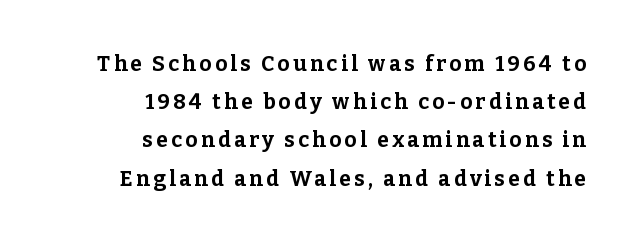
The passage shown is emphatically bold. Do the letters lean? They stand straight. The glyphs are unaccompanied by any horizontal stroke below them. A student would call this right alignment; a typographer would say flush right, rag left.
